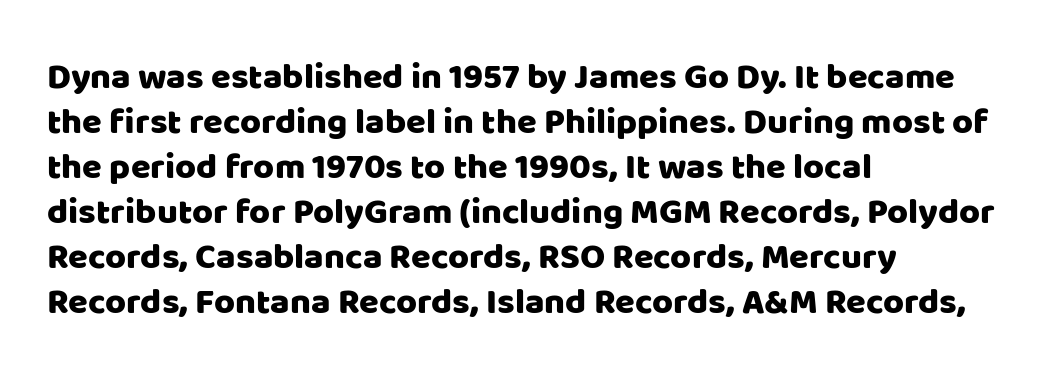
{"serif": "no", "italic": "no", "width": "normal", "stroke_contrast": "low", "x_height": "large", "monospaced": "no", "underline": "no", "align": "left", "line_spacing": "normal", "line_spacing_ratio": 1.25, "letter_spacing": "normal", "letter_spacing_em": 0.0, "glyph_px": 36}
